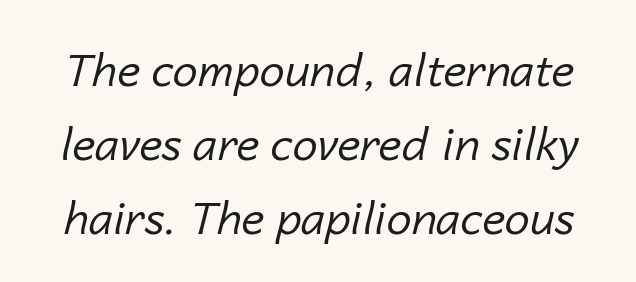
Just letters on the line, the space beneath them empty. The strokes are not fattened; the text isn't bold. The letters advance in unequal steps, a hallmark of proportional type. The tracking reads as untouched default to a designer's eye. Summary of vertical rhythm: regular, with standard interline spacing. The glyphs look as if they've been sheared to an angle.
